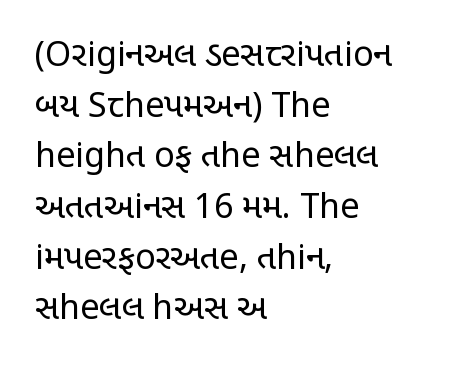
{"serif": "no", "italic": "no", "bold": "no", "weight": "regular", "width": "condensed", "stroke_contrast": "low", "x_height": "large", "monospaced": "no", "underline": "no", "align": "left", "line_spacing": "normal", "line_spacing_ratio": 1.49, "letter_spacing": "normal", "letter_spacing_em": 0.0, "glyph_px": 34}
